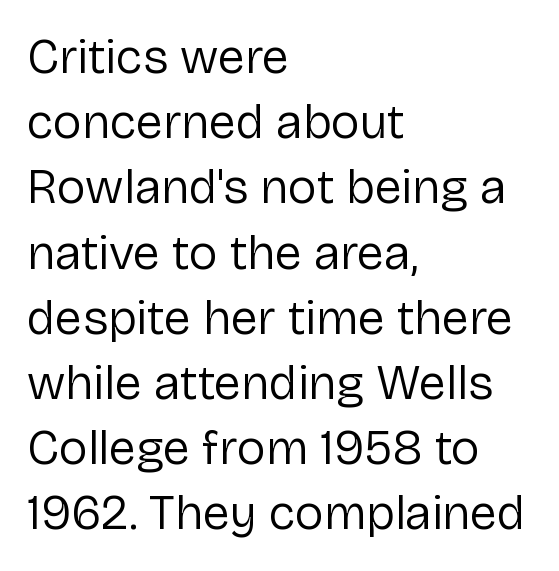
{"serif": "no", "italic": "no", "bold": "no", "weight": "regular", "width": "normal", "stroke_contrast": "low", "x_height": "medium", "monospaced": "no", "underline": "no", "align": "left", "line_spacing": "normal", "line_spacing_ratio": 1.33, "letter_spacing": "normal", "letter_spacing_em": 0.0, "glyph_px": 49}
